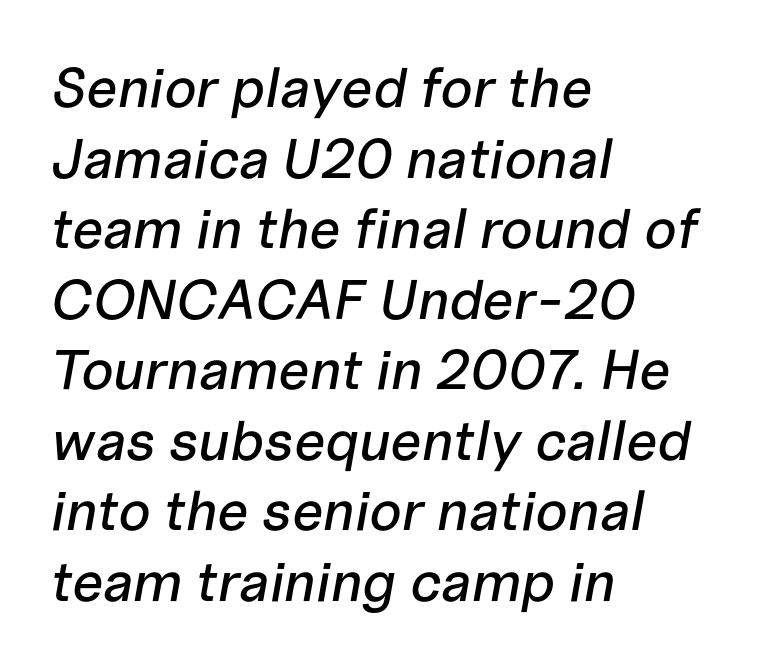
Q: Is the text italic (slanted)? A: Yes, it leans right by about 10 degrees.
Q: Is the text underlined? A: No.
Q: How is the paragraph aligned? A: Left-aligned.
Q: Is the spacing between letters normal or unusually wide? A: Normal.
Q: Is the spacing between lines tight, normal or loose? A: Normal.
Q: Width (condensed, normal, or wide)? A: Normal.
Q: Stroke contrast? A: Low.
Q: x-height? A: Medium.
Q: Monospaced? A: No.
